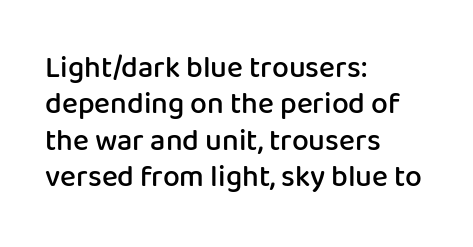
The image shows 30 px semibold sans-serif type, upright; set left-aligned, line spacing 1.21x, normal letter spacing, not underlined; low stroke contrast and a medium x-height.
